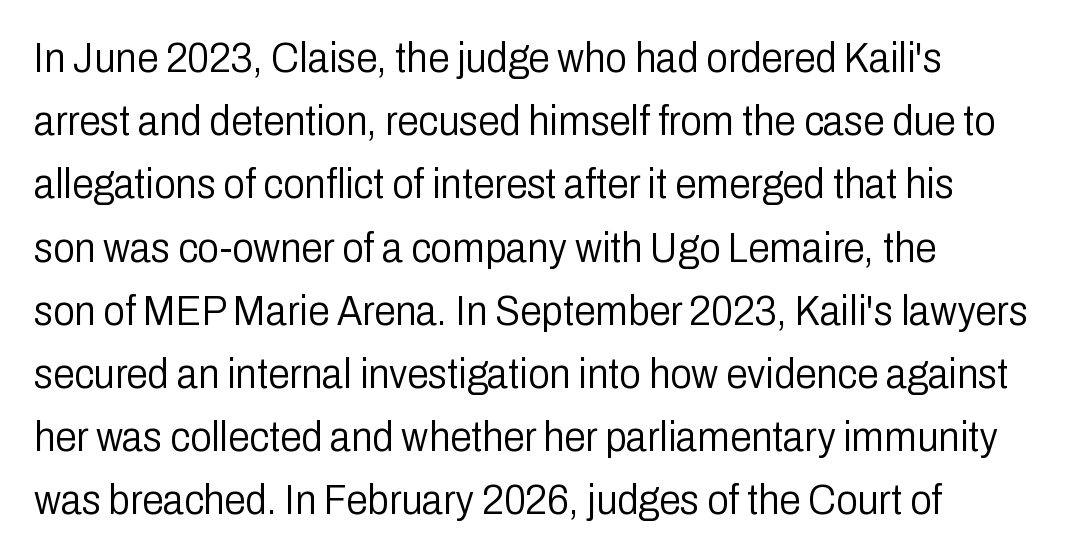
A typesetter would label this face a sans. The space between consecutive lines is moderate. Caption: standard tracking, unaltered. The rendering uses natural spacing where letterforms have individual widths.
